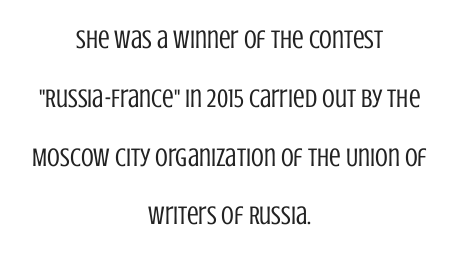
It's the straight-up-and-down kind of type. Visually the block forms a symmetrical silhouette, jagged on both flanks. Does extra space separate the letters? No, they use regular spacing. This rendering features lettering with no underline.
